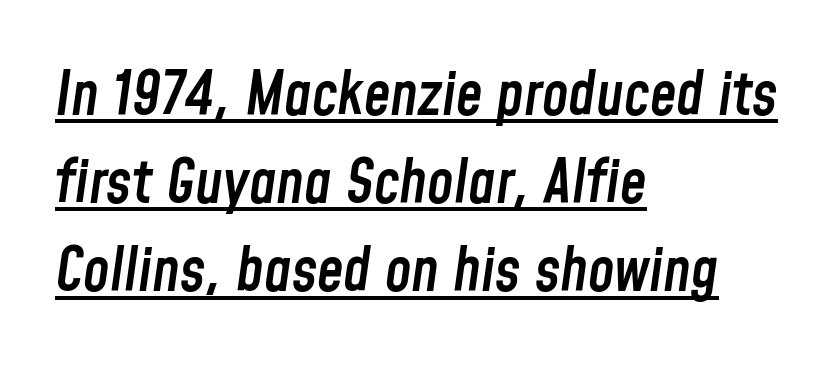
{"italic": "yes", "lean": "right", "slant_degrees": 8, "bold": "semi", "weight": "semibold", "width": "condensed", "stroke_contrast": "low", "x_height": "medium", "monospaced": "no", "underline": "yes", "align": "left", "line_spacing": "normal", "line_spacing_ratio": 1.47, "letter_spacing": "normal", "letter_spacing_em": 0.0, "glyph_px": 60}
